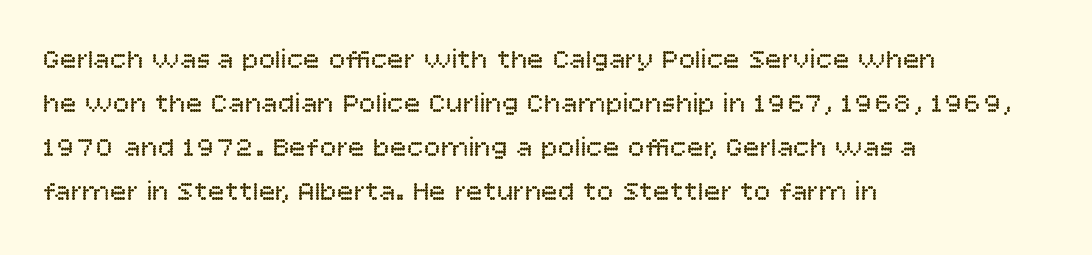
Characters remain perfectly vertical along every line. The foot of each line stays bare and open. Each line starts at the same left margin while the right side varies. The weight tops out at a normal text grade.
